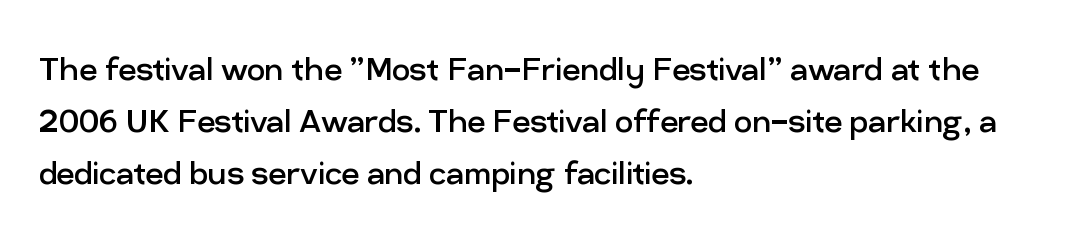
The image shows 40 px regular-weight sans-serif type, upright; set left-aligned, normal line spacing (1.3x), normal letter spacing, not underlined; low stroke contrast and a medium x-height.
